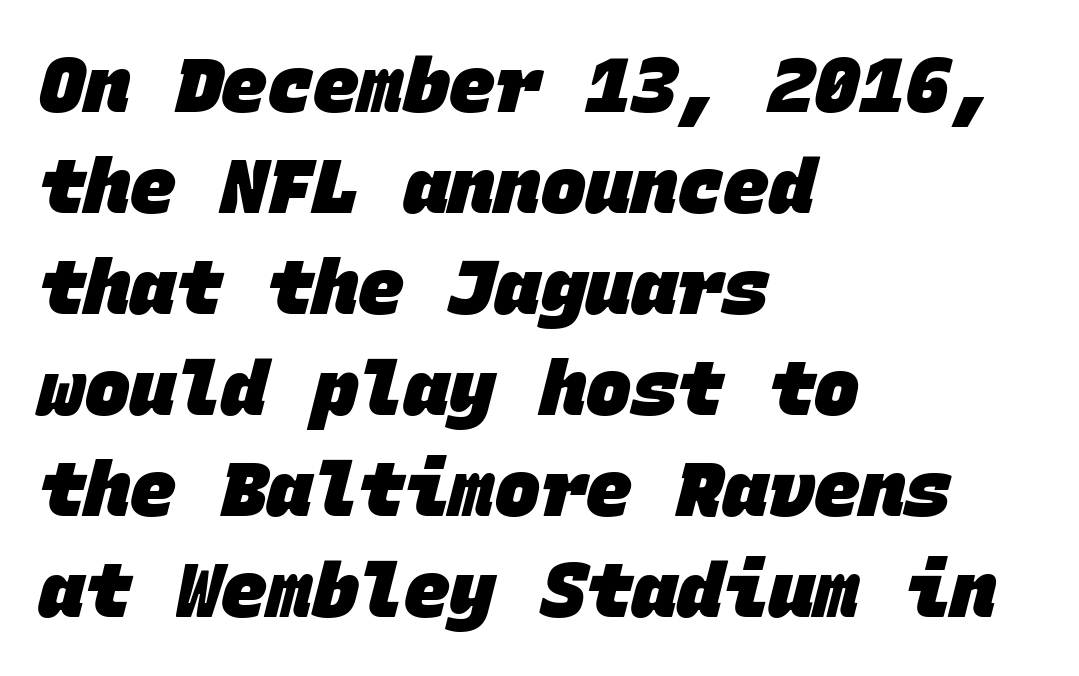
Q: Is the text bold? A: Yes.
Q: Is the typeface a serif or a sans-serif typeface? A: Sans-serif.
Q: Is the text underlined? A: No.
Q: How is the paragraph aligned? A: Left-aligned.
Q: Is the spacing between letters normal or unusually wide? A: Normal.
Q: Is the spacing between lines tight, normal or loose? A: Normal.
Q: Width (condensed, normal, or wide)? A: Normal.
Q: Stroke contrast? A: Low.
Q: x-height? A: Large.
Q: Monospaced? A: Yes.
